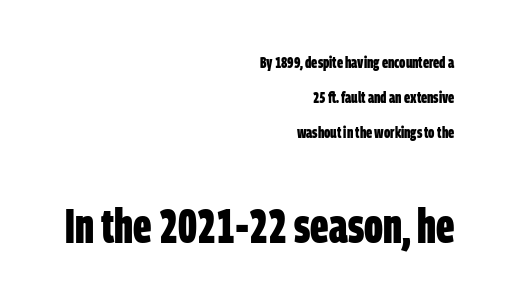
Q: Is the text bold? A: Yes.
Q: Is the typeface a serif or a sans-serif typeface? A: Sans-serif.
Q: Is the text underlined? A: No.
Q: How is the paragraph aligned? A: Right-aligned.
Q: Is the spacing between letters normal or unusually wide? A: Normal.
Q: Is the spacing between lines tight, normal or loose? A: Loose.
Q: Which block of text is set in a larger size, the first (top) or the second (bottom)? A: The second (bottom) one.
Q: Width (condensed, normal, or wide)? A: Condensed.
Q: Stroke contrast? A: Low.
Q: x-height? A: Large.
Q: Monospaced? A: No.
